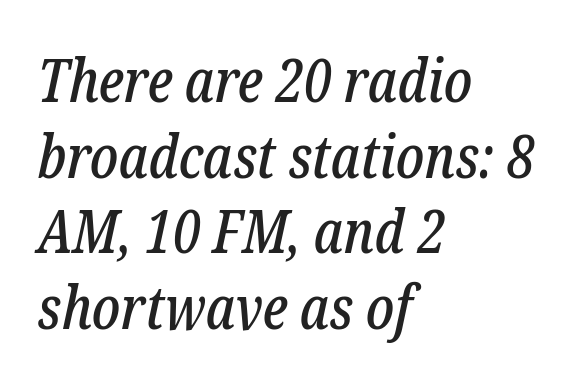
How would I describe the line gaps? Plain and ordinary. The passage shown is typed in a proportional face where columns would drift. Left-aligned paragraph, ragged on the right. Compared with typical body copy, the letter spacing here is the same. Tall strokes in this sample are angled rather than plumb. Each letter's strokes conclude with small projecting serifs.
